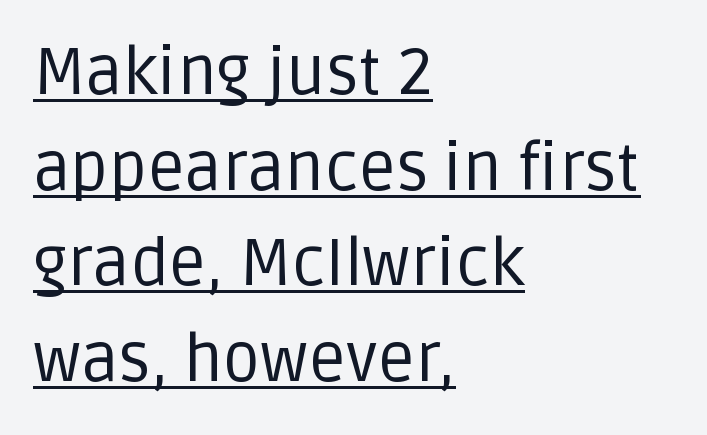
The image shows 66 px regular-weight sans-serif type, upright; set left-aligned, normal line spacing (1.45x), normal letter spacing, underlined; low stroke contrast and a large x-height.
